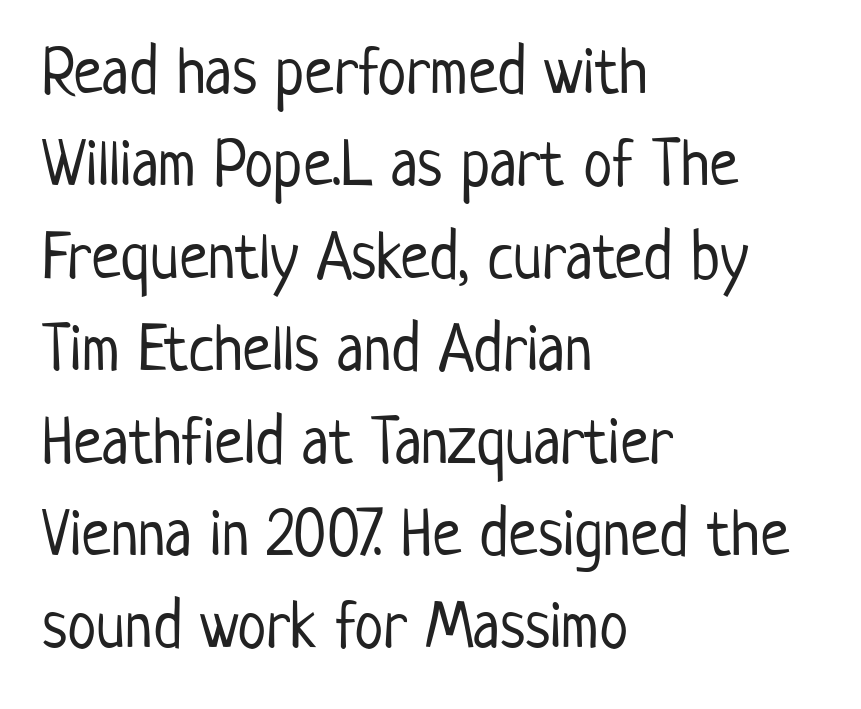
Grotesque or geometric, the face here clearly has no serifs. Do the letters lean? They stand straight. Summary of vertical rhythm: regular, with standard interline spacing. Varying glyph widths throughout — classic text-font behaviour.
